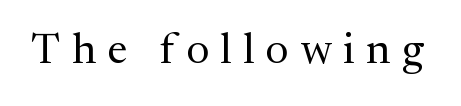
Q: Is the text bold? A: No.
Q: Is the text italic (slanted)? A: No, it is upright.
Q: Is the typeface a serif or a sans-serif typeface? A: Serif.
Q: Is the text underlined? A: No.
Q: Is the spacing between letters normal or unusually wide? A: Unusually wide.
Q: Width (condensed, normal, or wide)? A: Normal.
Q: Stroke contrast? A: Medium.
Q: x-height? A: Medium.
Q: Monospaced? A: No.
